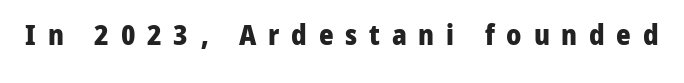
The image shows 28 px heavy sans-serif type, upright; set unusually wide letter spacing (+0.42 em), not underlined; low stroke contrast and a medium x-height.
